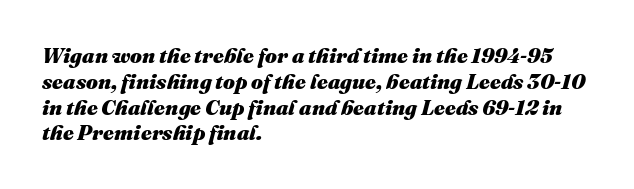
Q: Is the text bold? A: Yes.
Q: Is the text italic (slanted)? A: Yes, it leans right by about 16 degrees.
Q: Is the text underlined? A: No.
Q: How is the paragraph aligned? A: Left-aligned.
Q: Is the spacing between letters normal or unusually wide? A: Normal.
